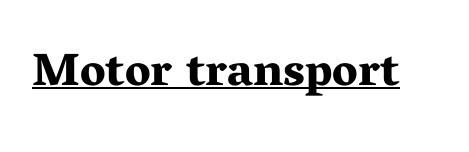
The image shows 46 px bold, wide serif type, upright; set normal letter spacing, underlined; medium stroke contrast and a medium x-height.
